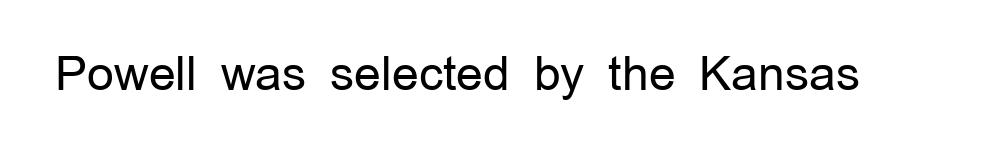
Check under the words: just untouched page. Compared with typical body copy, the letter spacing here is the same. A typesetter would call this proportional, since set widths differ per character. Vertical stems look standard width or narrower in stroke.
